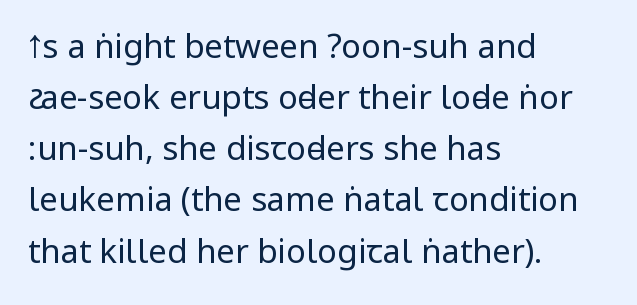
Q: Is the text bold? A: No.
Q: Is the text italic (slanted)? A: No, it is upright.
Q: Is the typeface a serif or a sans-serif typeface? A: Sans-serif.
Q: Is the text underlined? A: No.
Q: How is the paragraph aligned? A: Left-aligned.
Q: Is the spacing between letters normal or unusually wide? A: Normal.
Q: Is the spacing between lines tight, normal or loose? A: Normal.
Q: Width (condensed, normal, or wide)? A: Condensed.
Q: Stroke contrast? A: Low.
